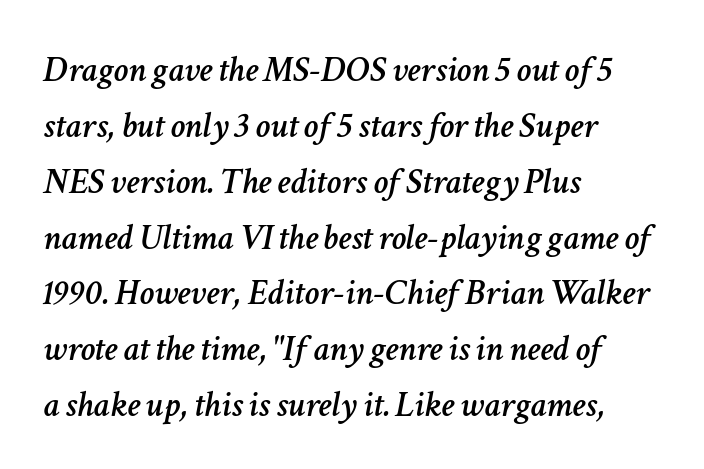
Line starts are locked; line ends wander. Compared with typical paragraphs, the rows here are spaced about the same. The face used here has a pronounced slope to its letters. The line texture is even and compact thanks to regular tracking.
